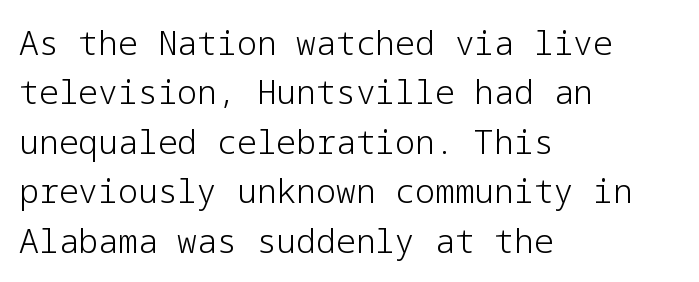
Nobody drew a line under any word here. Regular leading. The tracking reads as untouched default to a designer's eye. Regarding serifs, this sample does without them. This is the regular roman posture of the typeface.
